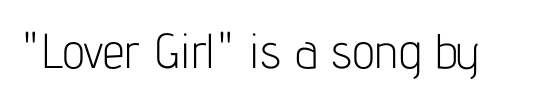
Here the designer chose a conventional face with non-uniform glyph widths. Regarding serifs, this sample does without them. The letters sit at their default tracking, neither squeezed nor spread. The words here are not underlined. This is roman type, the default non-slanted kind. The face looks like a standard text weight, possibly lighter.
